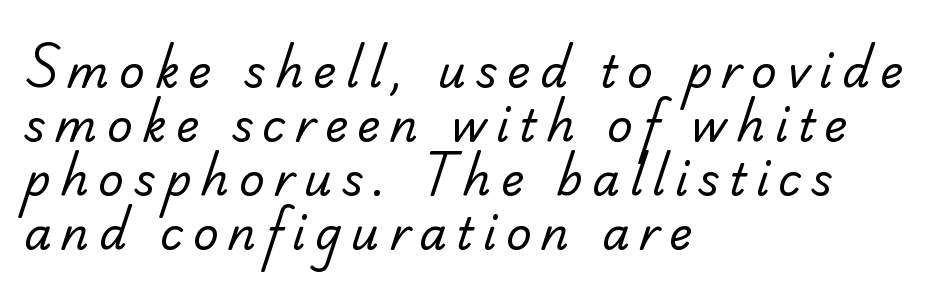
The image shows 44 px regular-weight serif type; set left-aligned, line spacing 1.23x, unusually wide letter spacing (+0.22 em), not underlined; low stroke contrast and a small x-height.
